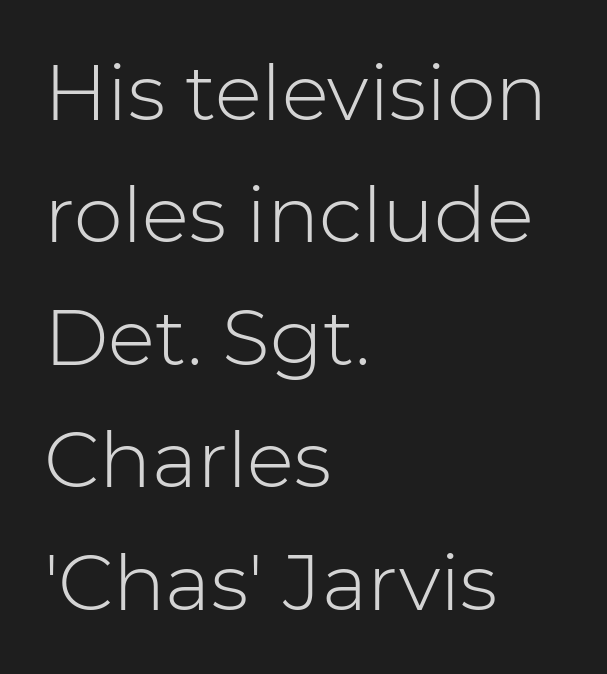
No letter is thick-stroked: the sample isn't bold. Spacing verdict: proportional, widths tailored to each character. The ragged edge is on the right, which tells us the setting is flush left. The rendering keeps characters at their native spacing. Serif or sans? Sans — the stroke terminals are bare. Notice how the stems are strictly vertical — no italics here.
